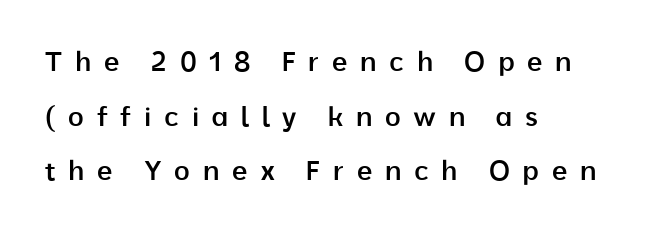
{"italic": "no", "bold": "semi", "underline": "no", "align": "left", "line_spacing": "loose", "line_spacing_ratio": 2.02, "letter_spacing": "wide", "letter_spacing_em": 0.47, "glyph_px": 27}
